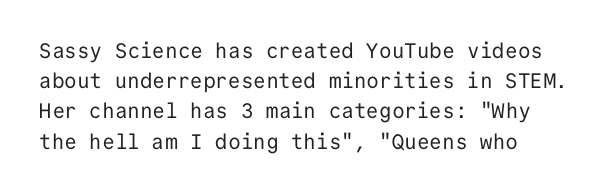
The image shows 21 px text type, upright; set left-aligned, normal line spacing (1.44x), normal letter spacing, not underlined.
